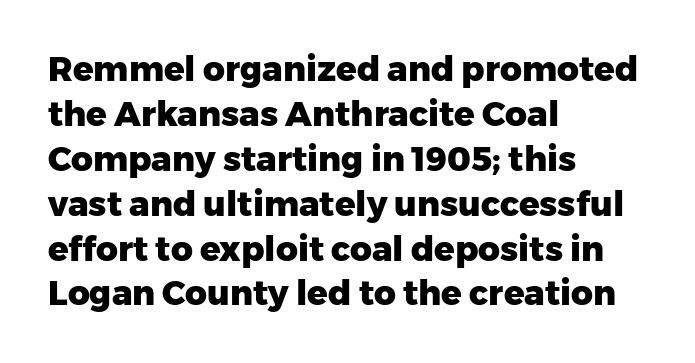
{"serif": "no", "italic": "no", "bold": "yes", "weight": "heavy", "width": "normal", "stroke_contrast": "low", "x_height": "medium", "monospaced": "no", "underline": "no", "align": "left", "line_spacing": "normal", "line_spacing_ratio": 1.32, "letter_spacing": "normal", "letter_spacing_em": 0.0, "glyph_px": 34}
